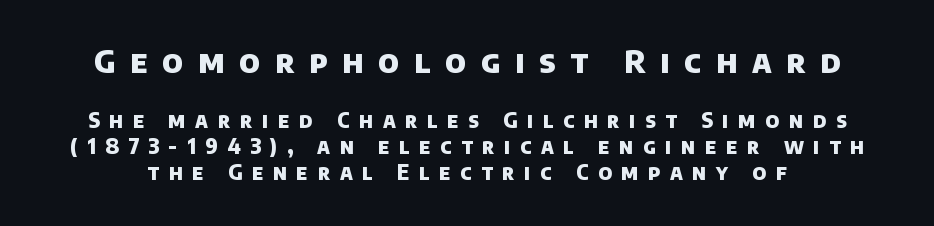
{"serif": "no", "bold": "yes", "weight": "heavy", "width": "normal", "stroke_contrast": "low", "x_height": "large", "monospaced": "no", "underline": "no", "line_spacing": "normal", "line_spacing_ratio": 1.25, "letter_spacing": "wide", "letter_spacing_em": 0.46, "larger_block": "first", "size_ratio": 1.52, "glyph_px": 32}
